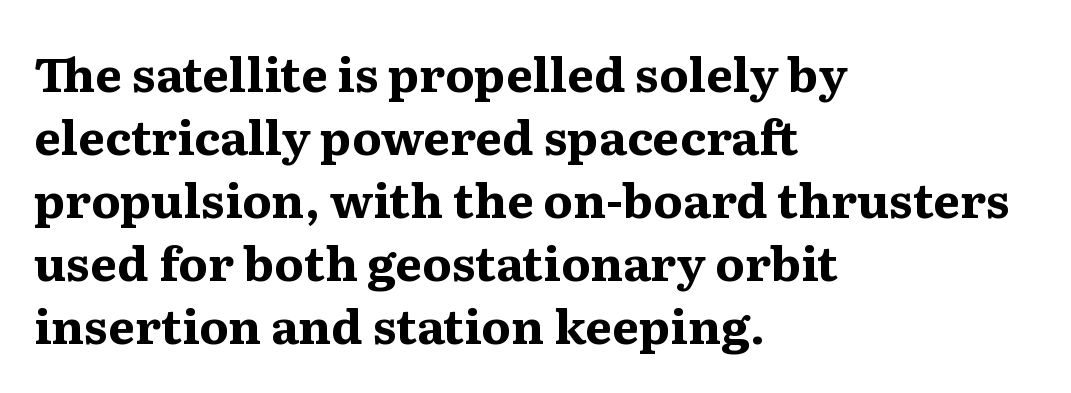
The image shows 48 px bold serif type, upright; set left-aligned, normal line spacing (1.31x), normal letter spacing, not underlined; medium stroke contrast and a medium x-height.
